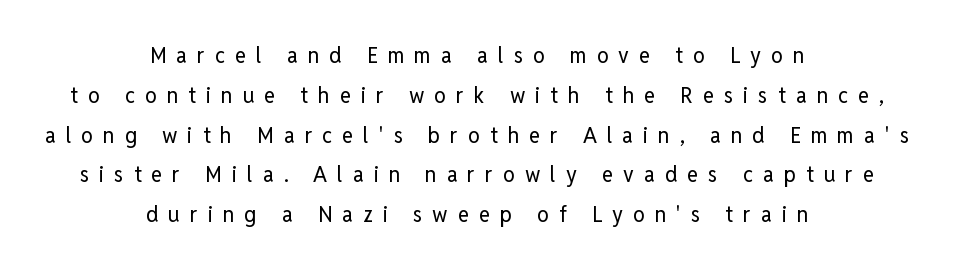
Q: Is the text bold? A: No.
Q: Is the text italic (slanted)? A: No, it is upright.
Q: Is the text underlined? A: No.
Q: How is the paragraph aligned? A: Centered.
Q: Is the spacing between letters normal or unusually wide? A: Unusually wide.
